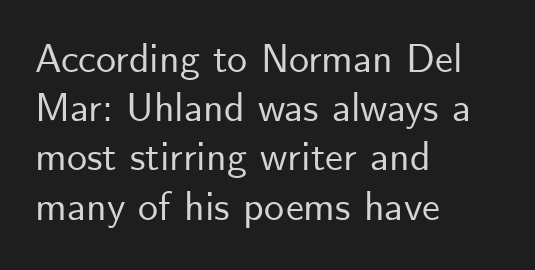
{"serif": "no", "italic": "no", "width": "normal", "stroke_contrast": "low", "x_height": "small", "monospaced": "no", "underline": "no", "align": "left", "line_spacing_ratio": 1.23, "letter_spacing": "normal", "letter_spacing_em": 0.0, "glyph_px": 40}
